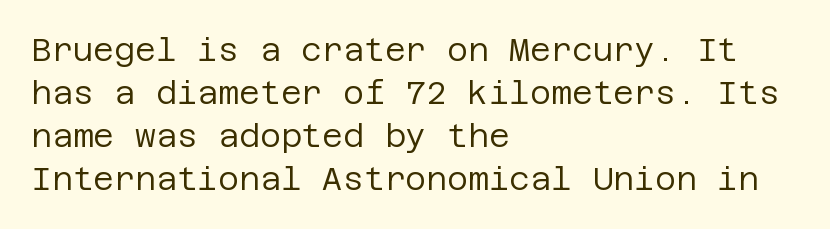
The image shows 32 px regular-weight sans-serif type, upright; set left-aligned, normal line spacing (1.34x), normal letter spacing, not underlined; low stroke contrast and a large x-height.
